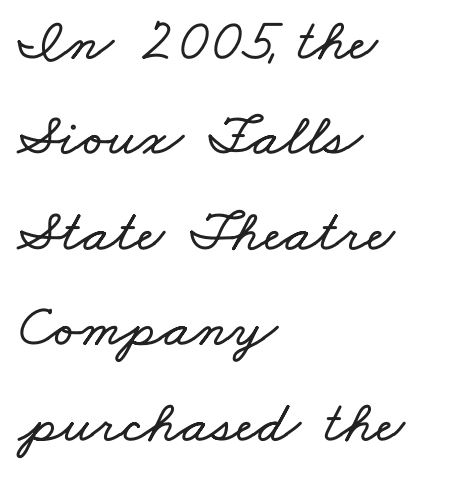
Q: Is the text underlined? A: No.
Q: How is the paragraph aligned? A: Left-aligned.
Q: Is the spacing between letters normal or unusually wide? A: Normal.
Q: Is the spacing between lines tight, normal or loose? A: Normal.
Q: Width (condensed, normal, or wide)? A: Wide.
Q: Stroke contrast? A: Low.
Q: x-height? A: Small.
Q: Monospaced? A: No.
